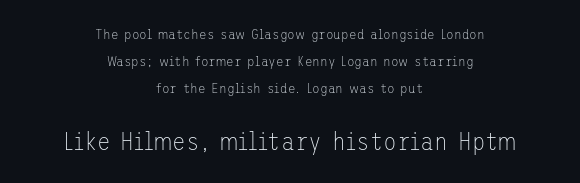
The image shows 25 px text type, upright; set centered, loose line spacing (1.93x), normal letter spacing, not underlined; the second (bottom) block is 1.79x larger.
